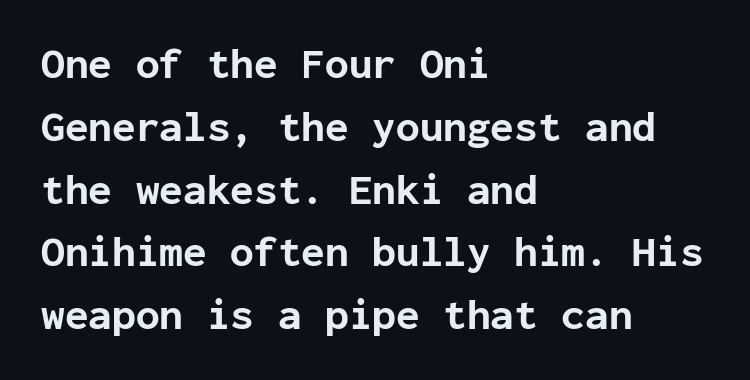
The typeface chosen for these lines omits serifs. Caption: bold face, heavy strokes. One glance says typical: line gaps are just what's usual. Nobody touched the tracking dial on this one. No italicization has been applied; the sample stays upright. Words float on clear page, feet unadorned.
